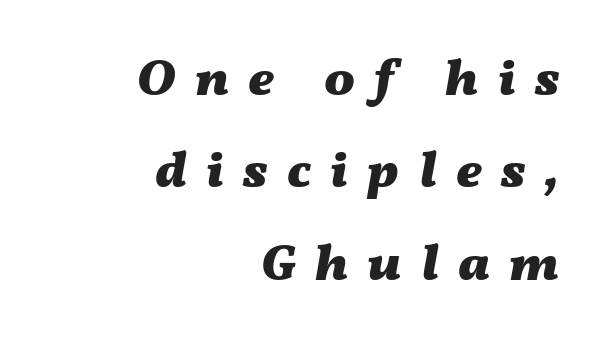
The image shows 51 px heavy, wide type, italic (leaning right); set right-aligned, line spacing 1.81x, unusually wide letter spacing (+0.38 em), not underlined; medium stroke contrast and a medium x-height.
